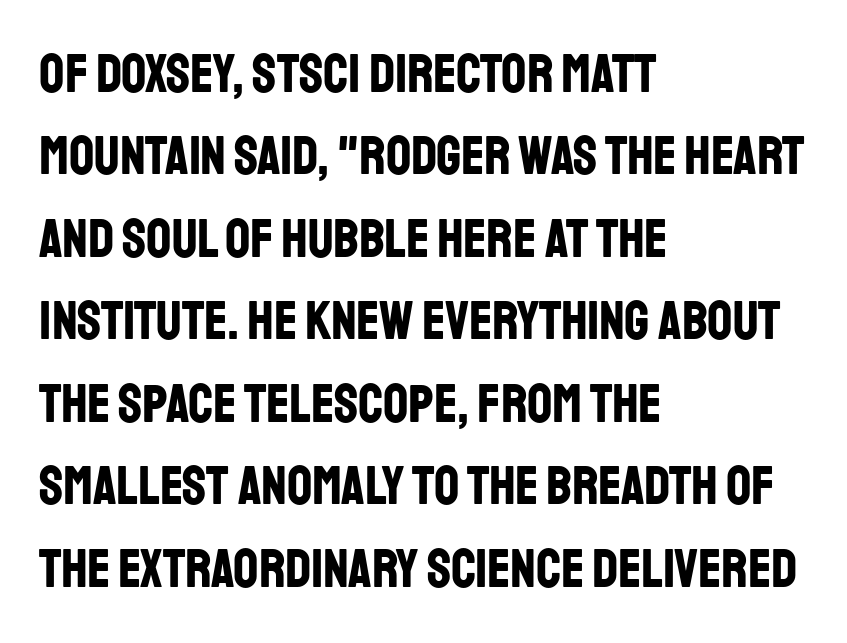
The glyphs have the mass of a bold cut. Tracking value appears to be zero — textbook default spacing. Baseline-to-baseline distance is the conventional proportion of letter height. These lines are rendered in a variable-pitch font. Every stem runs plumb, perpendicular to the baseline.
